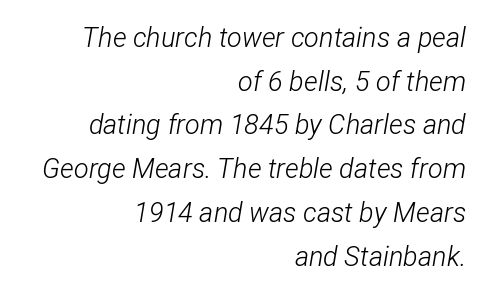
Q: Is the text bold? A: No.
Q: Is the text italic (slanted)? A: Yes, it leans right by about 12 degrees.
Q: Is the text underlined? A: No.
Q: How is the paragraph aligned? A: Right-aligned.
Q: Is the spacing between letters normal or unusually wide? A: Normal.
Q: Is the spacing between lines tight, normal or loose? A: Normal.
